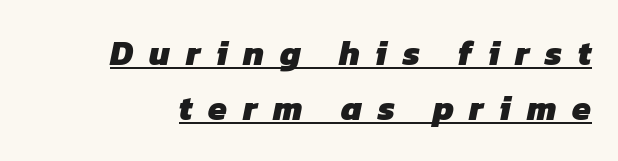
The typesetting leans heavy: a genuine bold. Decoration check: the copy is underlined. In terms of letterspacing, this is a distinctly airy, spread setting. The passage shown is typeset with a sans-serif family. Vertically, the passage feels balanced, rows spaced as you'd expect. Varying glyph widths throughout — classic text-font behaviour.
